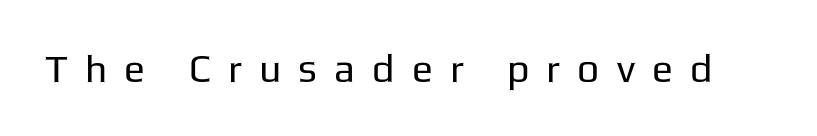
Q: Is the text bold? A: No.
Q: Is the text italic (slanted)? A: No, it is upright.
Q: Is the typeface a serif or a sans-serif typeface? A: Sans-serif.
Q: Is the text underlined? A: No.
Q: Is the spacing between letters normal or unusually wide? A: Unusually wide.
Q: Width (condensed, normal, or wide)? A: Normal.
Q: Stroke contrast? A: Low.
Q: x-height? A: Medium.
Q: Monospaced? A: No.
